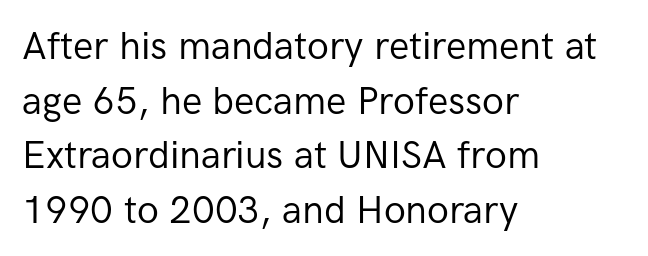
Do the letters lean? They stand straight. The rows are spaced the way most documents space them. Summary of weight: not heavy and not bold. Is this a fixed-width face? No — the glyphs have proportional, varying widths.
